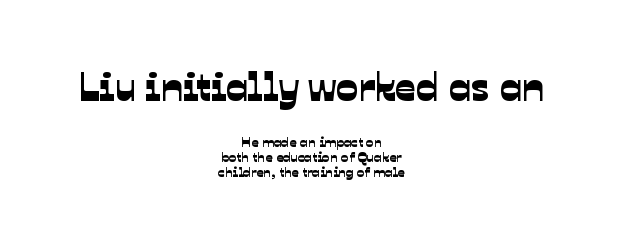
{"serif": "no", "width": "normal", "stroke_contrast": "low", "x_height": "medium", "monospaced": "no", "underline": "no", "align": "center", "line_spacing": "tight", "line_spacing_ratio": 1.08, "letter_spacing": "normal", "letter_spacing_em": 0.0, "larger_block": "first", "size_ratio": 2.93, "glyph_px": 41}
